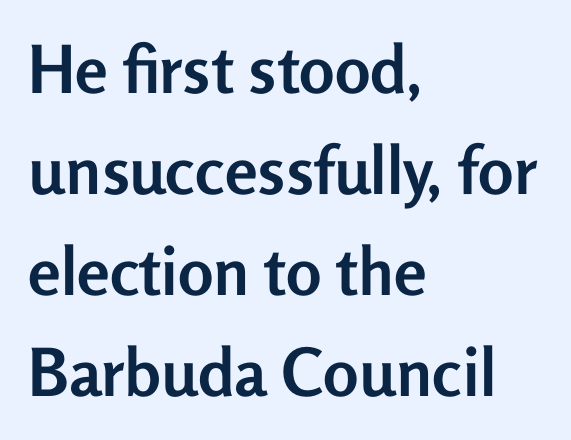
The image shows 66 px semibold sans-serif type, upright; set left-aligned, normal line spacing (1.53x), normal letter spacing, not underlined; low stroke contrast and a medium x-height.
